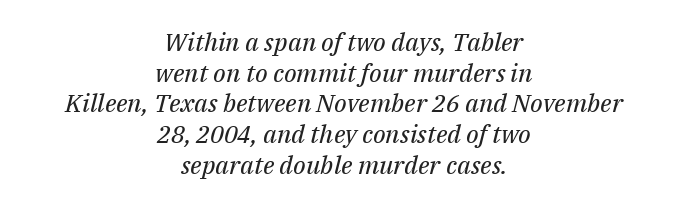
{"italic": "yes", "lean": "right", "slant_degrees": 14, "bold": "no", "underline": "no", "align": "center", "line_spacing_ratio": 1.23, "letter_spacing": "normal", "letter_spacing_em": 0.0, "glyph_px": 25}
